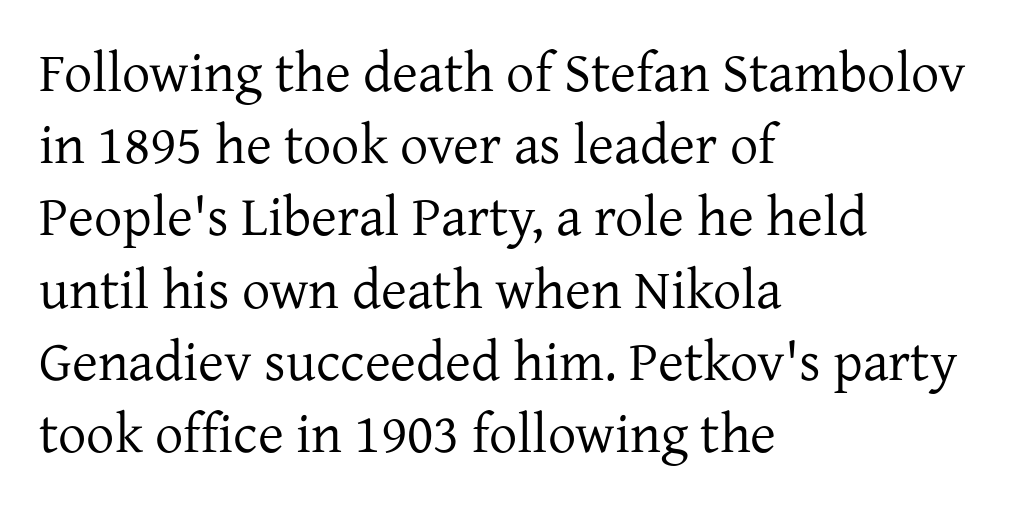
{"serif": "yes", "italic": "no", "bold": "no", "weight": "regular", "width": "normal", "stroke_contrast": "low", "x_height": "medium", "monospaced": "no", "underline": "no", "align": "left", "line_spacing": "normal", "line_spacing_ratio": 1.29, "letter_spacing": "normal", "letter_spacing_em": 0.0, "glyph_px": 56}
